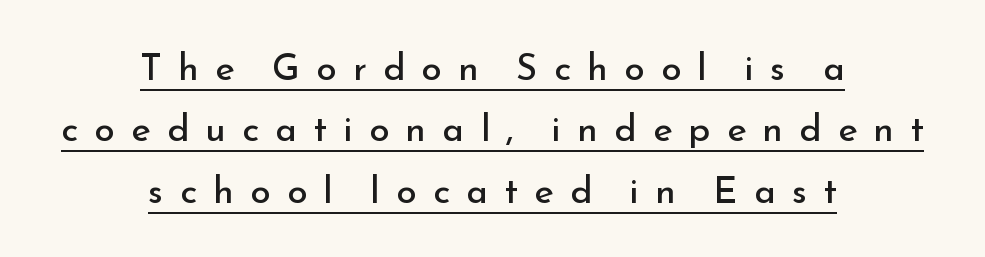
Q: Is the text bold? A: No.
Q: Is the text italic (slanted)? A: No, it is upright.
Q: Is the typeface a serif or a sans-serif typeface? A: Sans-serif.
Q: Is the text underlined? A: Yes.
Q: How is the paragraph aligned? A: Centered.
Q: Is the spacing between letters normal or unusually wide? A: Unusually wide.
Q: Is the spacing between lines tight, normal or loose? A: Normal.
Q: Width (condensed, normal, or wide)? A: Normal.
Q: Stroke contrast? A: Low.
Q: x-height? A: Small.
Q: Monospaced? A: No.
